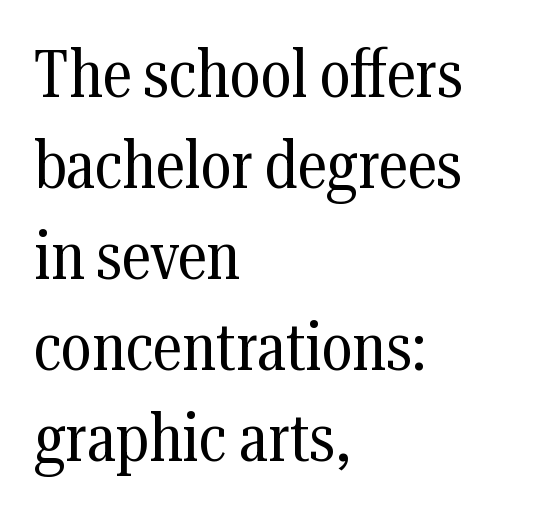
Each letter keeps its own natural width here, so spacing adapts to shape. Style check: upright. Short and long lines alike share a common starting point at left. Each stroke keeps to a modest, everyday thickness or less. Letterform terminals end in serifs throughout the passage.
